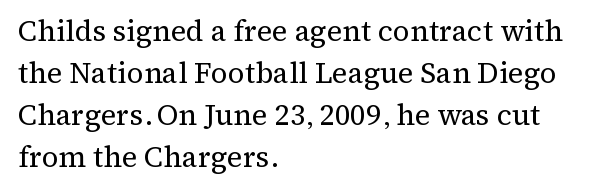
Q: Is the text bold? A: No.
Q: Is the text italic (slanted)? A: No, it is upright.
Q: Is the typeface a serif or a sans-serif typeface? A: Serif.
Q: Is the text underlined? A: No.
Q: How is the paragraph aligned? A: Left-aligned.
Q: Is the spacing between letters normal or unusually wide? A: Normal.
Q: Is the spacing between lines tight, normal or loose? A: Normal.
Q: Width (condensed, normal, or wide)? A: Normal.
Q: Stroke contrast? A: Medium.
Q: x-height? A: Medium.
Q: Monospaced? A: No.
